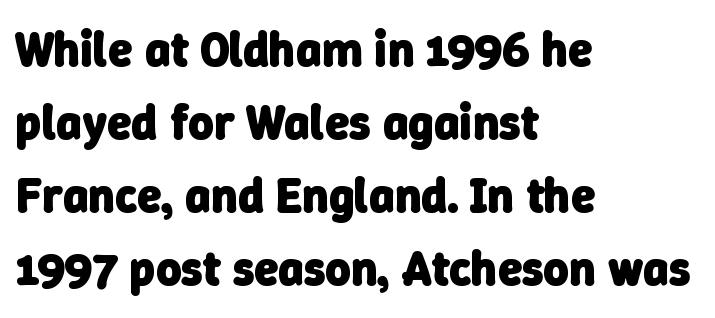
The string is rendered with underlining switched off. Does the type have serifs? No, each stem ends abruptly. The line texture is even and compact thanks to regular tracking. Look at the stroke-to-counter ratio: heavy, a bold.
